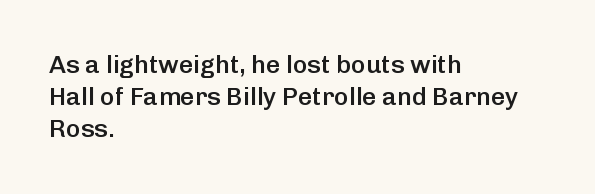
The image shows 25 px text type, upright; set left-aligned, normal line spacing (1.29x), normal letter spacing, not underlined.
